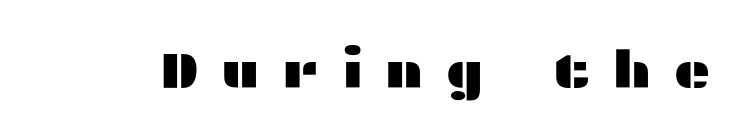
{"serif": "no", "italic": "no", "width": "wide", "stroke_contrast": "medium", "x_height": "medium", "monospaced": "no", "underline": "no", "letter_spacing": "wide", "letter_spacing_em": 0.43, "glyph_px": 51}
